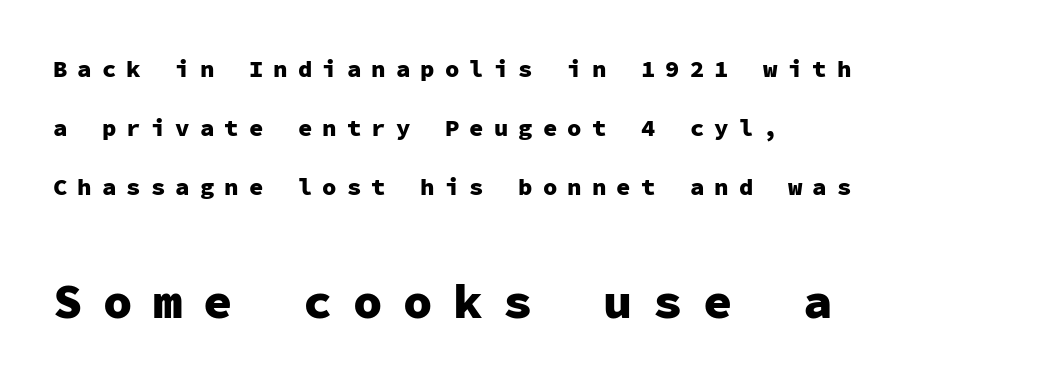
The lines are spread far apart with generous leading. Characters remain perfectly vertical along every line. This rendering widens character spacing well past its baseline value. Note the uniform advance width — an 'i' takes as much space as an 'm'. Caption: bold face, heavy strokes.
